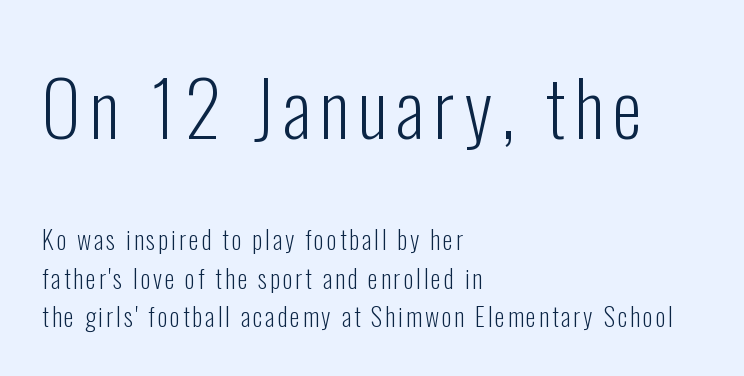
Q: Is the text bold? A: No.
Q: Is the text italic (slanted)? A: No, it is upright.
Q: Is the typeface a serif or a sans-serif typeface? A: Sans-serif.
Q: Is the text underlined? A: No.
Q: How is the paragraph aligned? A: Left-aligned.
Q: Is the spacing between lines tight, normal or loose? A: Normal.
Q: Which block of text is set in a larger size, the first (top) or the second (bottom)? A: The first (top) one.
Q: Width (condensed, normal, or wide)? A: Condensed.
Q: Stroke contrast? A: Low.
Q: x-height? A: Medium.
Q: Monospaced? A: No.
